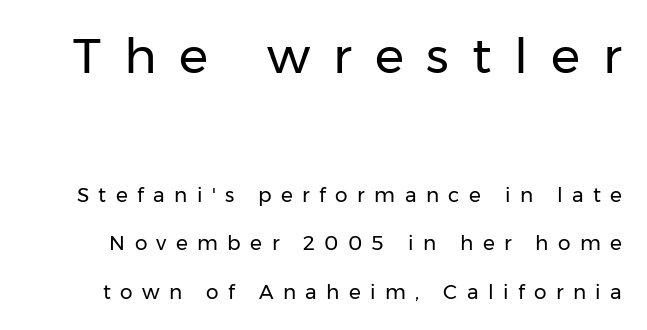
Q: Is the text bold? A: No.
Q: Is the text italic (slanted)? A: No, it is upright.
Q: Is the typeface a serif or a sans-serif typeface? A: Sans-serif.
Q: Is the text underlined? A: No.
Q: Is the spacing between letters normal or unusually wide? A: Unusually wide.
Q: Is the spacing between lines tight, normal or loose? A: Loose.
Q: Which block of text is set in a larger size, the first (top) or the second (bottom)? A: The first (top) one.
Q: Width (condensed, normal, or wide)? A: Normal.
Q: Stroke contrast? A: Low.
Q: x-height? A: Medium.
Q: Monospaced? A: No.
